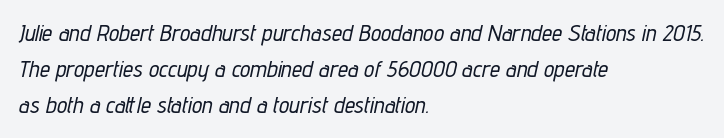
The image shows 23 px text type, italic (leaning right); set left-aligned, normal line spacing (1.57x), normal letter spacing, not underlined.
